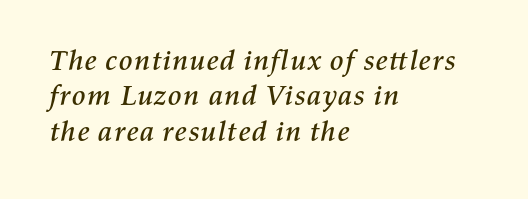
{"italic": "yes", "lean": "right", "slant_degrees": 11, "width": "normal", "stroke_contrast": "medium", "x_height": "medium", "monospaced": "no", "underline": "no", "align": "left", "line_spacing_ratio": 1.22, "letter_spacing": "normal", "letter_spacing_em": 0.0, "glyph_px": 29}
